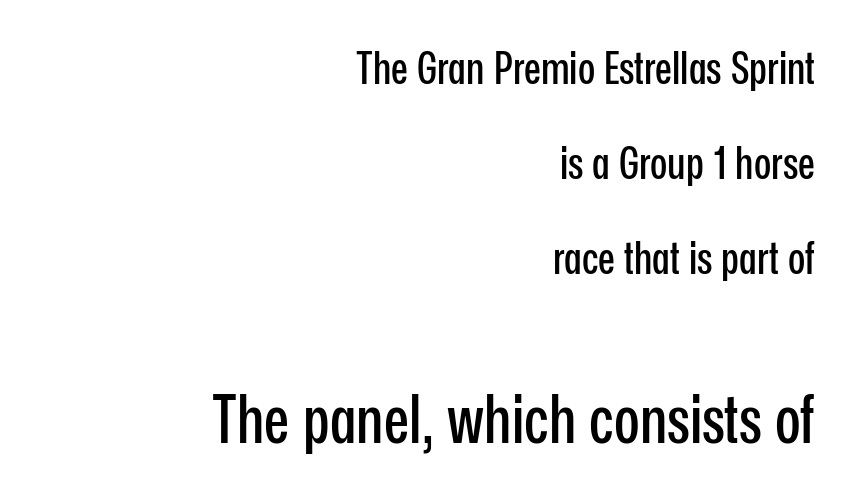
The image shows 67 px condensed sans-serif type, upright; set right-aligned, loose line spacing (2.11x), normal letter spacing, not underlined; the second (bottom) block is 1.49x larger; low stroke contrast and a medium x-height.
